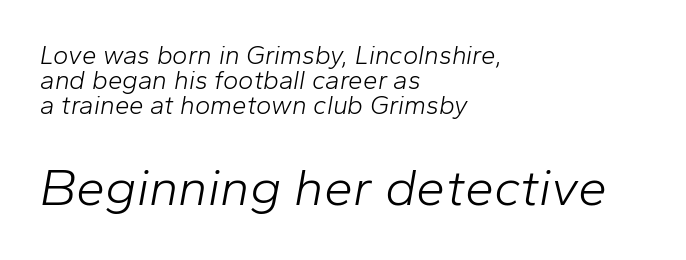
Q: Is the text bold? A: No.
Q: Is the text italic (slanted)? A: Yes, it leans right by about 10 degrees.
Q: Is the text underlined? A: No.
Q: How is the paragraph aligned? A: Left-aligned.
Q: Is the spacing between letters normal or unusually wide? A: Normal.
Q: Is the spacing between lines tight, normal or loose? A: Tight.
Q: Which block of text is set in a larger size, the first (top) or the second (bottom)? A: The second (bottom) one.
Q: Width (condensed, normal, or wide)? A: Normal.
Q: Stroke contrast? A: Low.
Q: x-height? A: Medium.
Q: Monospaced? A: No.
